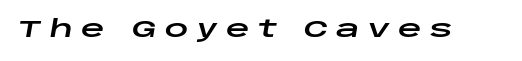
The image shows 23 px text type, italic (leaning right); set unusually wide letter spacing (+0.37 em), not underlined.
